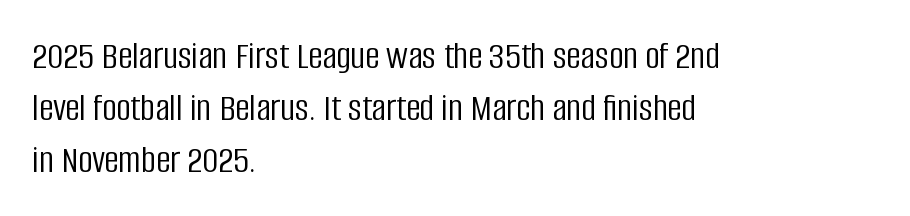
The passage shown is not underscored anywhere. Typographically, this falls in the sans-serif category. Rendered with straight, roman letterforms. Is the block centered? No — it sits flush against the left margin. Do the characters align in a grid? No, the font is proportional. This sample uses plain, unmodified letter spacing.
